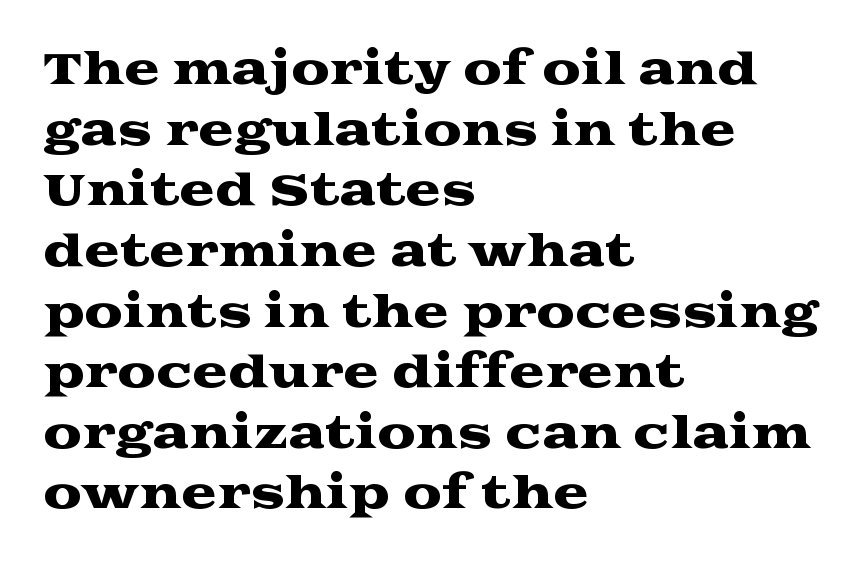
Q: Is the text italic (slanted)? A: No, it is upright.
Q: Is the typeface a serif or a sans-serif typeface? A: Serif.
Q: Is the text underlined? A: No.
Q: How is the paragraph aligned? A: Left-aligned.
Q: Is the spacing between letters normal or unusually wide? A: Normal.
Q: Is the spacing between lines tight, normal or loose? A: Normal.
Q: Width (condensed, normal, or wide)? A: Wide.
Q: Stroke contrast? A: Medium.
Q: x-height? A: Medium.
Q: Monospaced? A: No.
